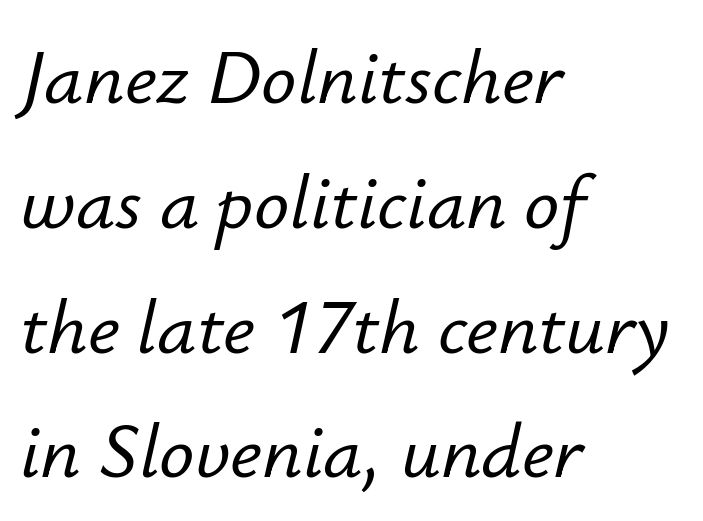
Left-aligned paragraph, ragged on the right. The letters sit at their default tracking, neither squeezed nor spread. Students, observe: this is what conventionally led text looks like. The zone under the glyphs is completely vacant.
